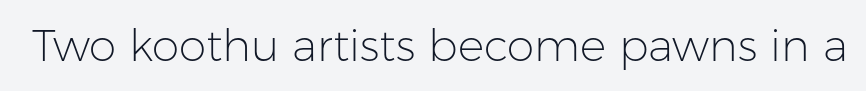
The passage shown is typed in a proportional face where columns would drift. In terms of letterform style, serifs are entirely absent. Decoration check: the copy has no underline. This is not heavy type; no bold has been used.
